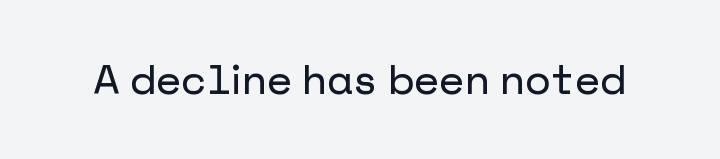
Q: Is the text italic (slanted)? A: No, it is upright.
Q: Is the typeface a serif or a sans-serif typeface? A: Sans-serif.
Q: Is the text underlined? A: No.
Q: Is the spacing between letters normal or unusually wide? A: Normal.
Q: Width (condensed, normal, or wide)? A: Normal.
Q: Stroke contrast? A: Low.
Q: x-height? A: Medium.
